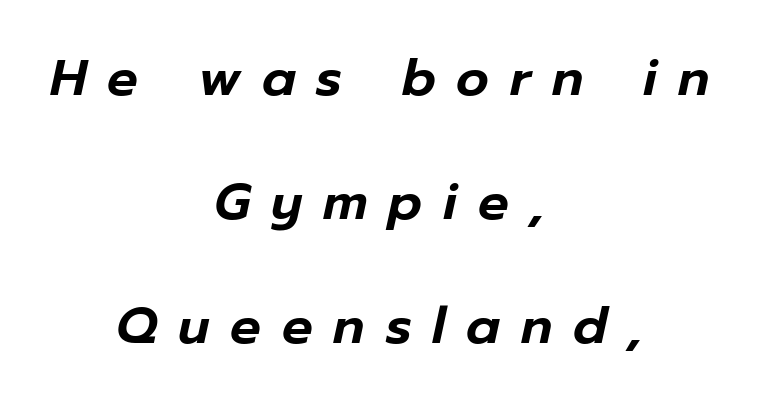
The glyphs look as if they've been sheared to an angle. Reading down the column, the eye jumps a long way to each next line. One-word summary of the alignment: center. Honestly, the letter spacing is so wide it's the main thing you notice.
